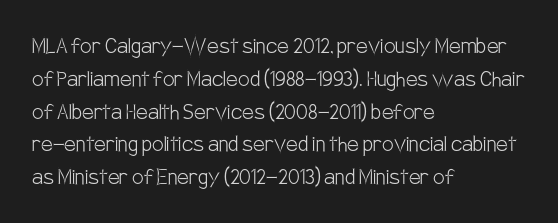
{"italic": "no", "bold": "no", "underline": "no", "align": "left", "line_spacing": "normal", "line_spacing_ratio": 1.26, "letter_spacing": "normal", "letter_spacing_em": 0.0, "glyph_px": 26}
